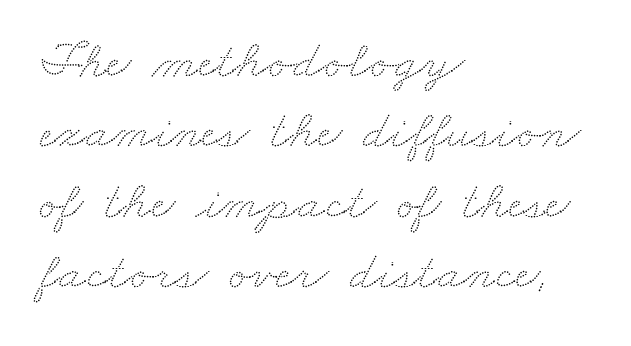
Q: Is the text underlined? A: No.
Q: How is the paragraph aligned? A: Left-aligned.
Q: Is the spacing between letters normal or unusually wide? A: Normal.
Q: Is the spacing between lines tight, normal or loose? A: Normal.
Q: Width (condensed, normal, or wide)? A: Wide.
Q: Stroke contrast? A: Low.
Q: x-height? A: Small.
Q: Monospaced? A: No.
